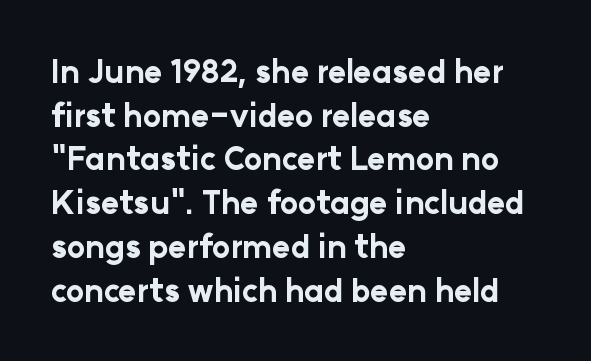
{"serif": "no", "italic": "no", "bold": "yes", "weight": "bold", "width": "normal", "stroke_contrast": "low", "x_height": "medium", "monospaced": "no", "underline": "no", "align": "left", "line_spacing": "normal", "line_spacing_ratio": 1.41, "letter_spacing": "normal", "letter_spacing_em": 0.0, "glyph_px": 31}
